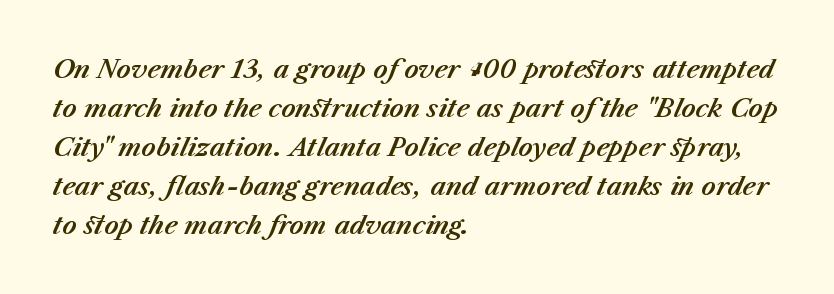
Honestly, there is no underline to notice here at all. Posture: slanted. Each line starts at the same left margin while the right side varies. You could call the tracking neutral — neither tight nor loose. Horizontal bands of white between lines are of average thickness.
